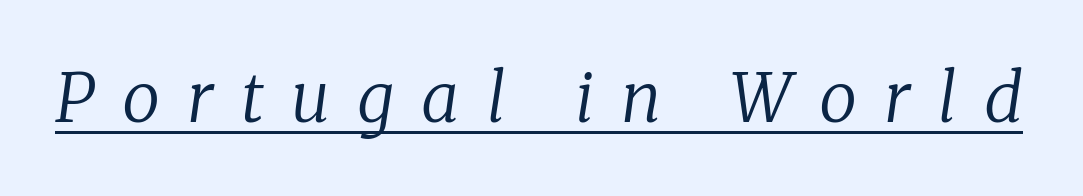
The letters look calm and open, with moderate or lighter stems. Each letter keeps its own natural width here, so spacing adapts to shape. A typesetter would call this heavily tracked-out type. Looks like someone drew a line under every word here. Compared with ordinary roman type, these characters are visibly tilted. These lines are composed in type with serifs.
